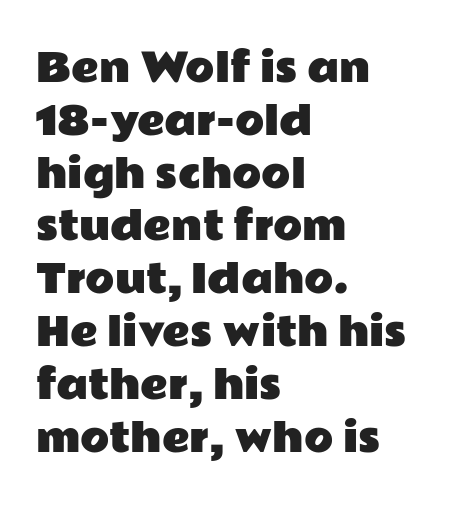
The image shows 38 px wide sans-serif type, upright; set left-aligned, normal line spacing (1.39x), normal letter spacing, not underlined; low stroke contrast and a medium x-height.
